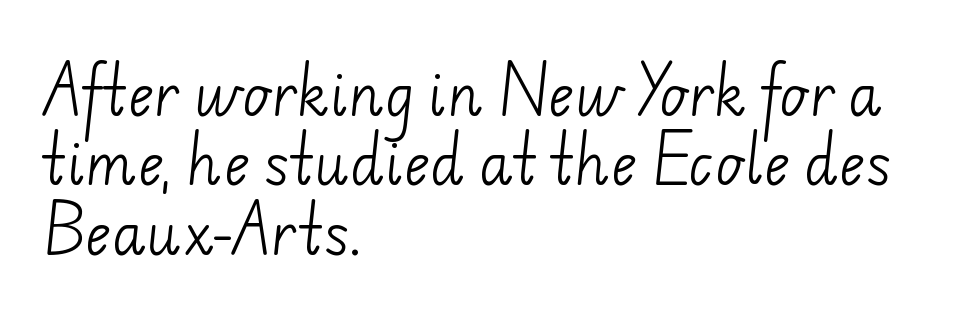
{"serif": "no", "bold": "no", "weight": "light", "width": "normal", "stroke_contrast": "low", "x_height": "small", "monospaced": "no", "underline": "no", "align": "left", "line_spacing_ratio": 1.24, "letter_spacing": "normal", "letter_spacing_em": 0.0, "glyph_px": 56}
